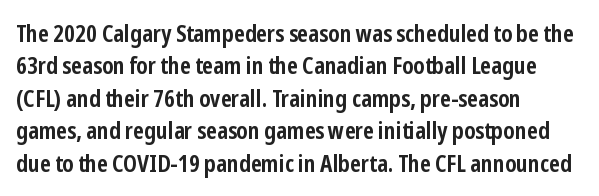
Q: Is the text bold? A: Yes.
Q: Is the text italic (slanted)? A: No, it is upright.
Q: Is the text underlined? A: No.
Q: How is the paragraph aligned? A: Left-aligned.
Q: Is the spacing between letters normal or unusually wide? A: Normal.
Q: Is the spacing between lines tight, normal or loose? A: Normal.
